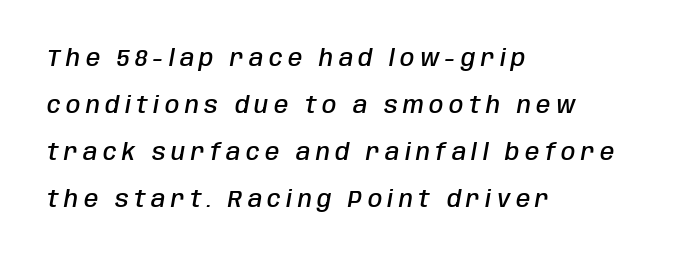
{"italic": "yes", "lean": "right", "slant_degrees": 10, "bold": "semi", "underline": "no", "align": "left", "line_spacing": "loose", "line_spacing_ratio": 2.04, "letter_spacing": "wide", "letter_spacing_em": 0.24, "glyph_px": 23}
